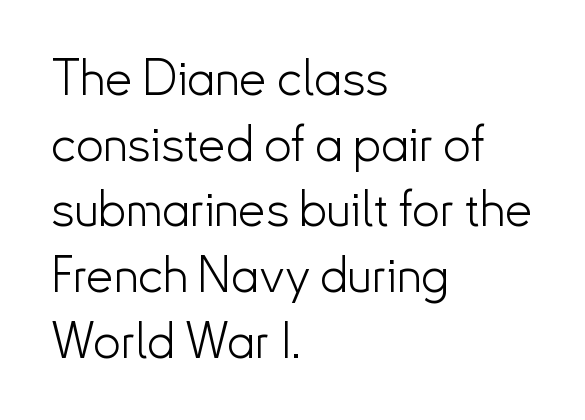
Evenly set lines give the paragraph a standard silhouette. The characters are drawn with everyday or finer stroke widths. Regarding serifs, this sample does without them. The specimen reads as upright at a glance. Spacing verdict: proportional, widths tailored to each character. The glyphs are unaccompanied by any horizontal stroke below them.
